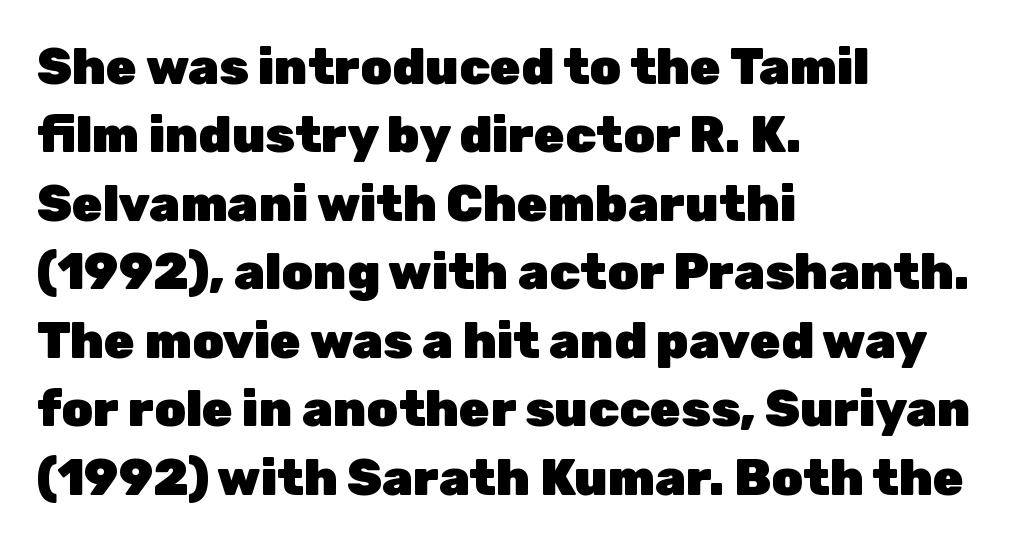
{"serif": "no", "italic": "no", "bold": "yes", "weight": "heavy", "width": "normal", "stroke_contrast": "low", "x_height": "medium", "monospaced": "no", "underline": "no", "align": "left", "line_spacing": "normal", "line_spacing_ratio": 1.37, "letter_spacing": "normal", "letter_spacing_em": 0.0, "glyph_px": 50}
